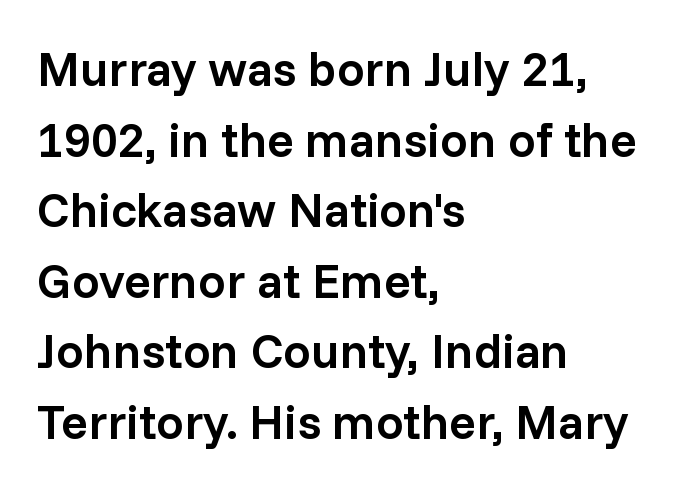
Only glyphs here, with clear space below each row. Nobody touched the tracking dial on this one. Varying glyph widths throughout — classic text-font behaviour. A typesetter would mark this as roman, not italic.
